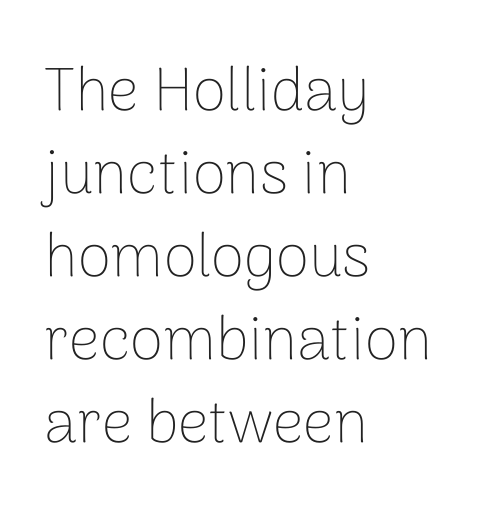
Q: Is the text bold? A: No.
Q: Is the text italic (slanted)? A: No, it is upright.
Q: Is the typeface a serif or a sans-serif typeface? A: Sans-serif.
Q: Is the text underlined? A: No.
Q: How is the paragraph aligned? A: Left-aligned.
Q: Is the spacing between letters normal or unusually wide? A: Normal.
Q: Is the spacing between lines tight, normal or loose? A: Normal.
Q: Width (condensed, normal, or wide)? A: Normal.
Q: Stroke contrast? A: Low.
Q: x-height? A: Medium.
Q: Monospaced? A: No.
